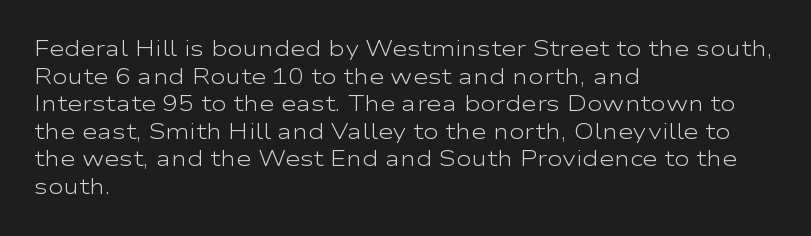
Teacher's note: observe the even left margin — that is flush-left alignment. The line texture is even and compact thanks to regular tracking. The lettering stays uniformly vertical, giving the passage a roman look. The baseline area is clear.
